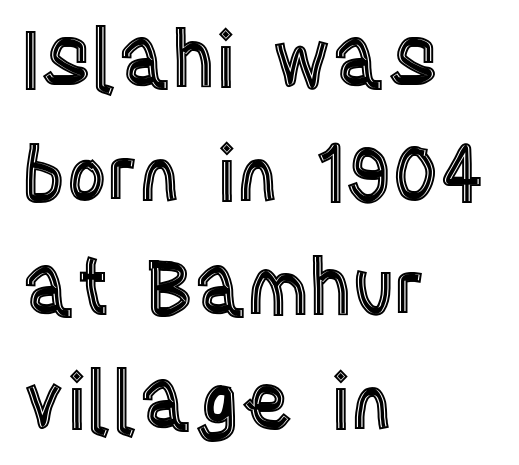
{"italic": "no", "width": "condensed", "x_height": "large", "monospaced": "no", "underline": "no", "align": "left", "line_spacing": "normal", "line_spacing_ratio": 1.46, "letter_spacing": "normal", "letter_spacing_em": 0.0, "glyph_px": 78}
